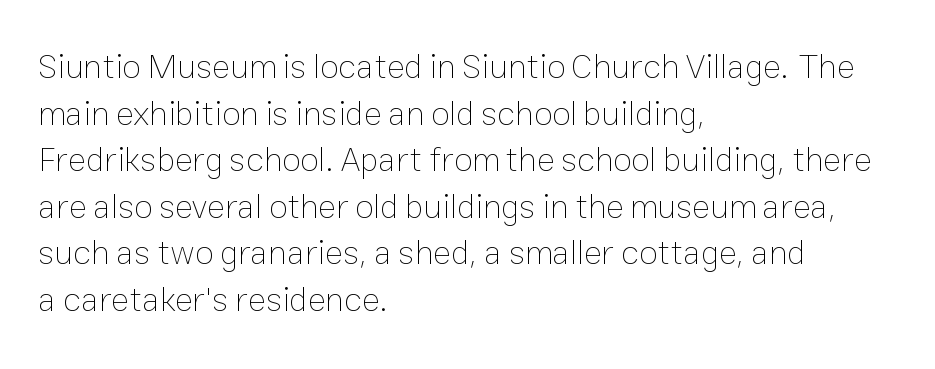
{"italic": "no", "bold": "no", "weight": "thin", "width": "normal", "stroke_contrast": "low", "x_height": "medium", "monospaced": "no", "underline": "no", "align": "left", "line_spacing": "normal", "line_spacing_ratio": 1.37, "letter_spacing": "normal", "letter_spacing_em": 0.0, "glyph_px": 34}
